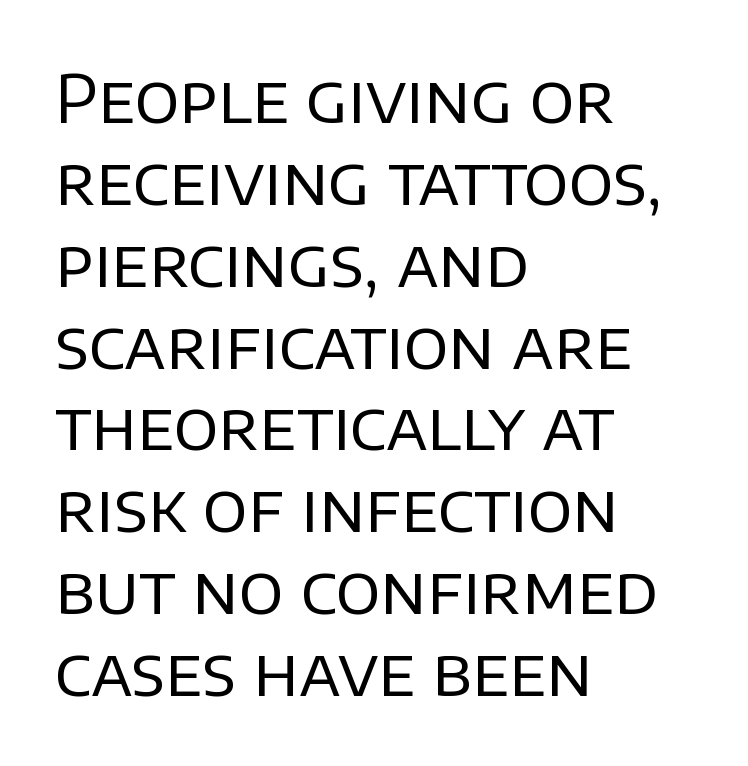
{"serif": "no", "italic": "no", "bold": "no", "weight": "regular", "width": "normal", "stroke_contrast": "low", "x_height": "large", "monospaced": "no", "underline": "no", "align": "left", "line_spacing_ratio": 1.24, "letter_spacing": "normal", "letter_spacing_em": 0.0, "glyph_px": 66}
